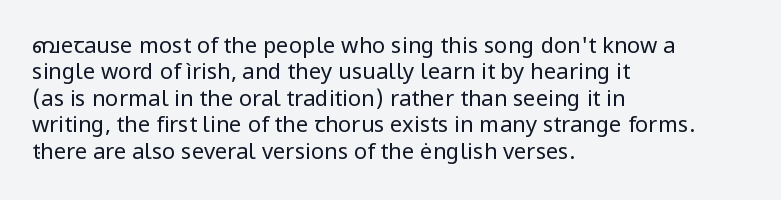
The image shows 22 px text type, upright; set left-aligned, line spacing 1.2x, normal letter spacing, not underlined.
